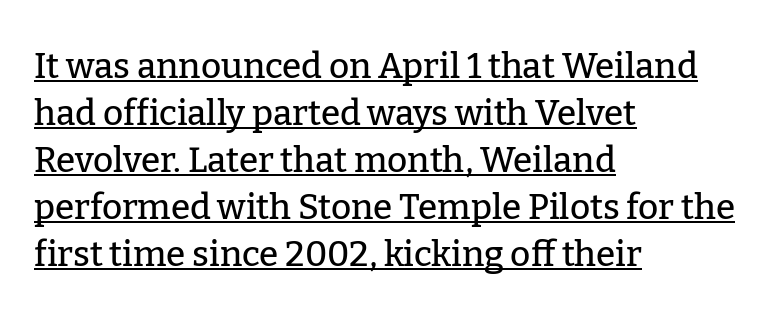
The image shows 35 px serif type, upright; set left-aligned, normal line spacing (1.34x), normal letter spacing, underlined; low stroke contrast and a medium x-height.
